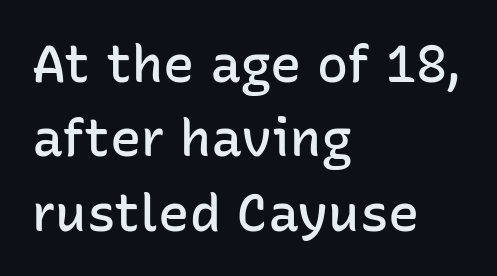
{"serif": "no", "italic": "no", "bold": "semi", "weight": "semibold", "width": "normal", "stroke_contrast": "low", "x_height": "medium", "monospaced": "no", "underline": "no", "align": "left", "line_spacing": "normal", "line_spacing_ratio": 1.43, "letter_spacing": "normal", "letter_spacing_em": 0.0, "glyph_px": 52}
